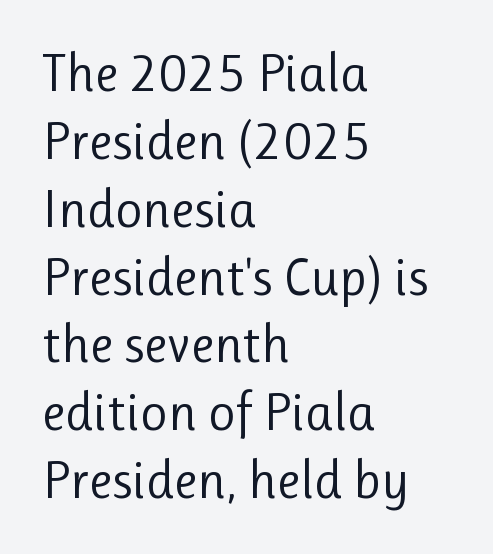
The image shows 53 px regular-weight sans-serif type, upright; set left-aligned, normal line spacing (1.28x), normal letter spacing, not underlined; low stroke contrast and a medium x-height.
